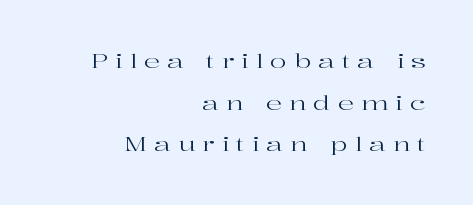
Q: Is the text bold? A: No.
Q: Is the text italic (slanted)? A: No, it is upright.
Q: Is the text underlined? A: No.
Q: How is the paragraph aligned? A: Right-aligned.
Q: Is the spacing between letters normal or unusually wide? A: Unusually wide.
Q: Is the spacing between lines tight, normal or loose? A: Loose.
